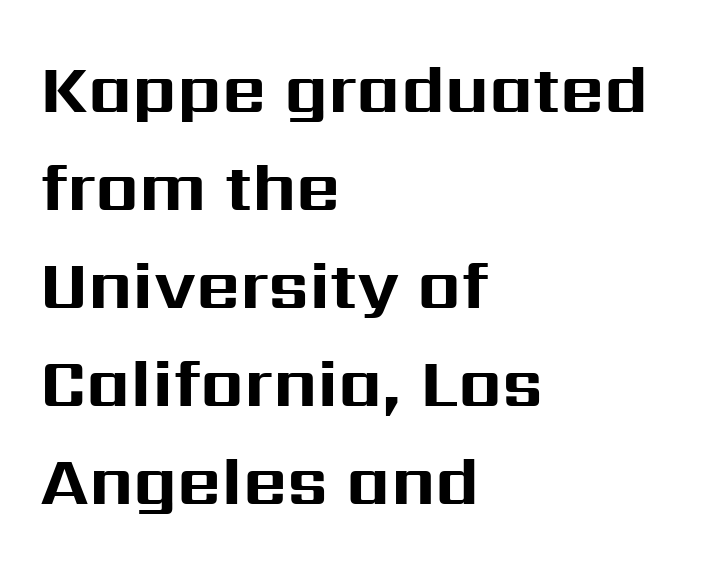
Descenders are the only things crossing below the line. The passage shown is typed in a proportional face where columns would drift. The lines are quadded left. The leading is moderate, giving the passage an even texture. Tall strokes in this sample are plumb rather than angled.
